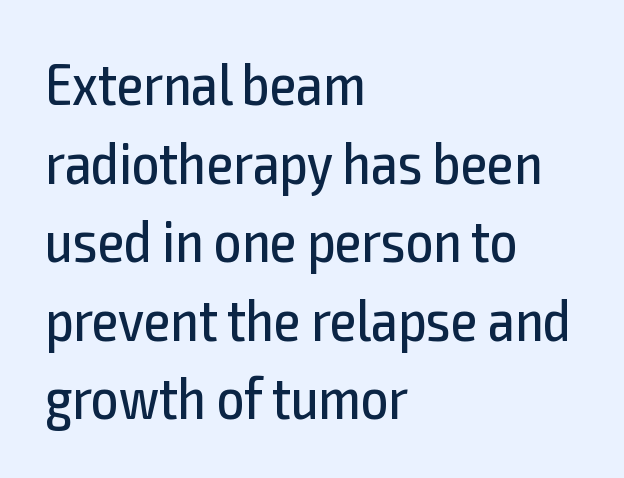
Spacing verdict: proportional, widths tailored to each character. Observe the absence of serifs on each vertical stroke in this sample. Visually the block forms a straight wall on the left and a jagged coastline on the right. The letterforms sit shoulder to shoulder at normal distance. In terms of posture, this sample is upright. Words float on clear page, feet unadorned.
